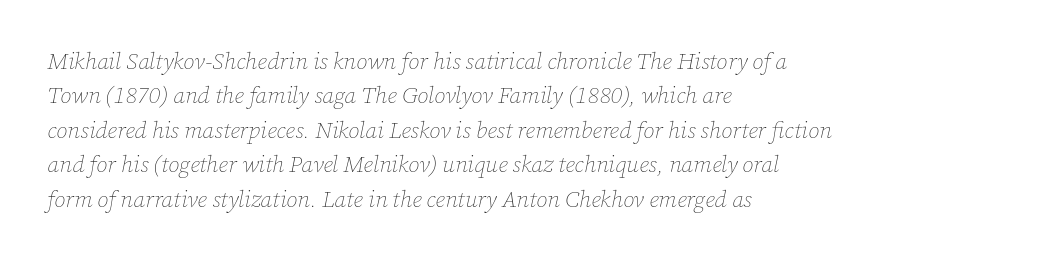
Q: Is the text bold? A: No.
Q: Is the text italic (slanted)? A: Yes, it leans right by about 12 degrees.
Q: Is the text underlined? A: No.
Q: How is the paragraph aligned? A: Left-aligned.
Q: Is the spacing between letters normal or unusually wide? A: Normal.
Q: Is the spacing between lines tight, normal or loose? A: Normal.
